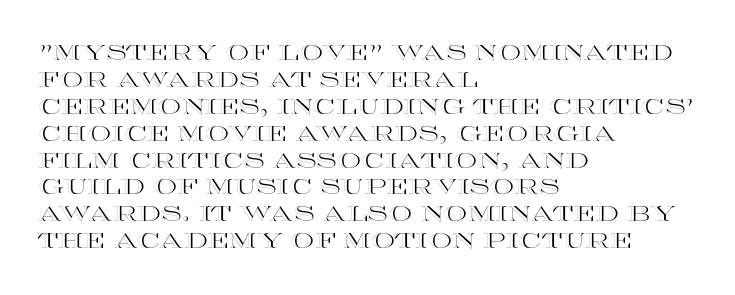
Q: Is the text italic (slanted)? A: No, it is upright.
Q: Is the text underlined? A: No.
Q: How is the paragraph aligned? A: Left-aligned.
Q: Is the spacing between letters normal or unusually wide? A: Normal.
Q: Is the spacing between lines tight, normal or loose? A: Normal.
